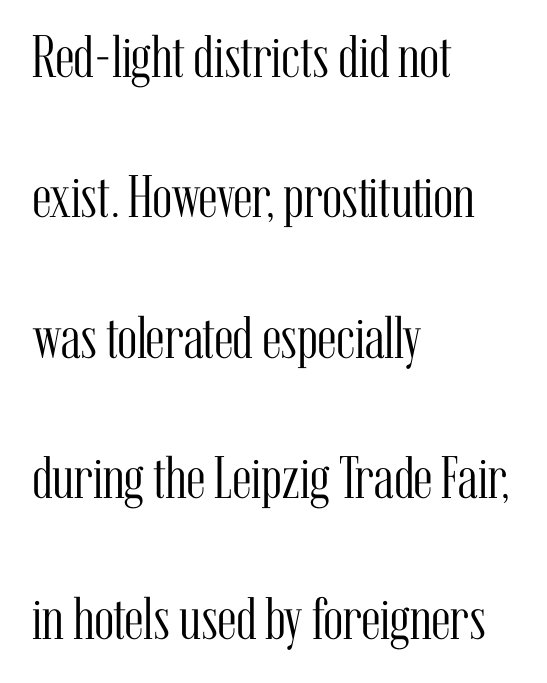
Clear beneath every line of the passage. The typesetting does not lean heavy: it is not bold. The typography opts for an upright posture over an oblique one. Loosely led — the rows are spread out. Tracking value appears to be zero — textbook default spacing.
